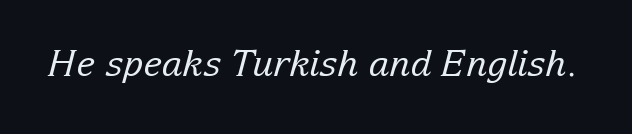
{"serif": "yes", "italic": "yes", "lean": "right", "slant_degrees": 15, "bold": "no", "weight": "regular", "width": "normal", "stroke_contrast": "low", "x_height": "medium", "monospaced": "no", "underline": "no", "letter_spacing": "normal", "letter_spacing_em": 0.0, "glyph_px": 36}
